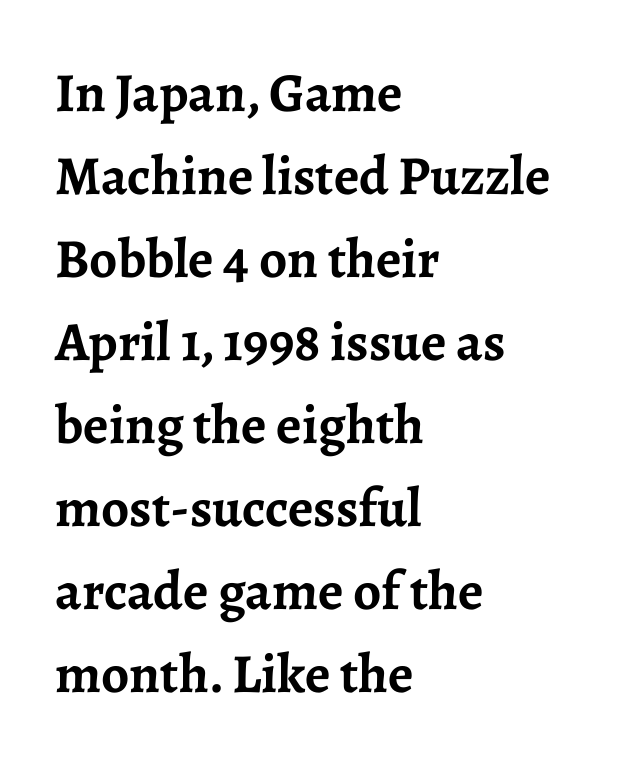
The designer left line spacing at the default. The passage is arranged the way most books set body copy — flush left. Does the weight exceed regular? Yes, all the way to bold. The lettering holds an erect, upright posture throughout. This sample uses a serif face.
